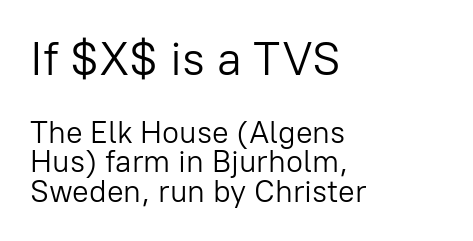
This sample has the flowing, uneven cadence of proportional lettering. A classic flush-left, rag-right setting is used for this passage. Which of the two is more prominent by size? The first, at the top. Italic? Not at all — the glyphs are vertical.
